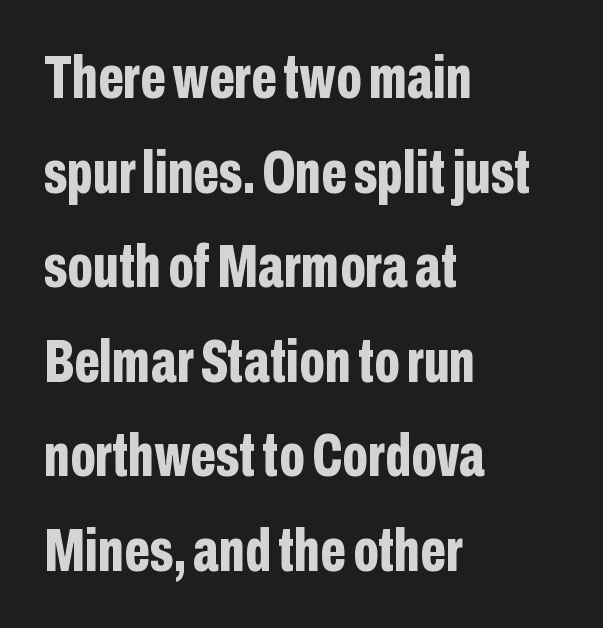
{"serif": "no", "italic": "no", "bold": "yes", "weight": "bold", "width": "condensed", "stroke_contrast": "low", "x_height": "medium", "monospaced": "no", "underline": "no", "align": "left", "line_spacing": "normal", "line_spacing_ratio": 1.55, "letter_spacing": "normal", "letter_spacing_em": 0.0, "glyph_px": 61}
